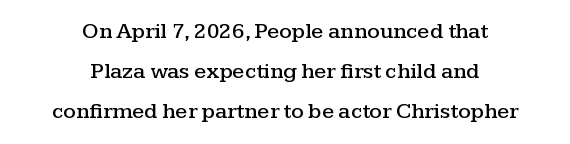
Q: Is the text italic (slanted)? A: No, it is upright.
Q: Is the text underlined? A: No.
Q: How is the paragraph aligned? A: Centered.
Q: Is the spacing between letters normal or unusually wide? A: Normal.
